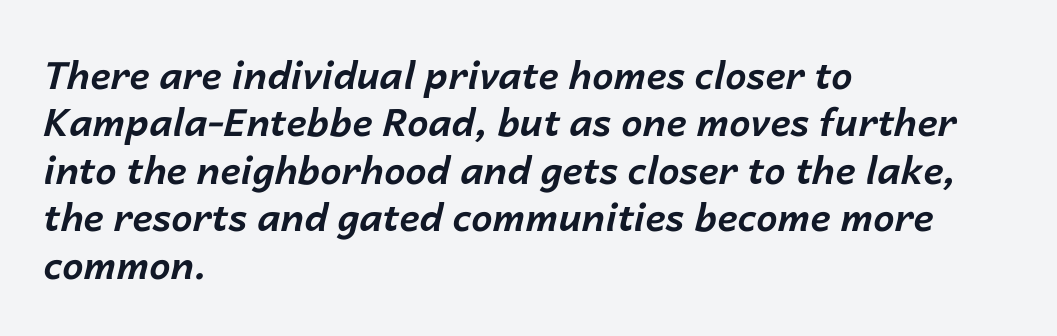
{"italic": "yes", "lean": "right", "slant_degrees": 14, "bold": "yes", "weight": "bold", "width": "normal", "stroke_contrast": "low", "x_height": "medium", "monospaced": "no", "underline": "no", "align": "left", "line_spacing": "normal", "line_spacing_ratio": 1.25, "letter_spacing": "normal", "letter_spacing_em": 0.0, "glyph_px": 38}
